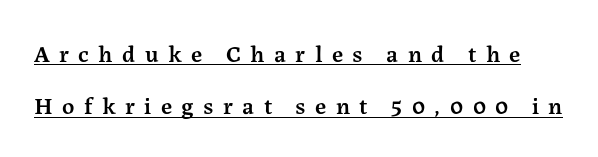
Q: Is the text bold? A: Semi-bold.
Q: Is the text italic (slanted)? A: No, it is upright.
Q: Is the text underlined? A: Yes.
Q: Is the spacing between letters normal or unusually wide? A: Unusually wide.
Q: Is the spacing between lines tight, normal or loose? A: Loose.
